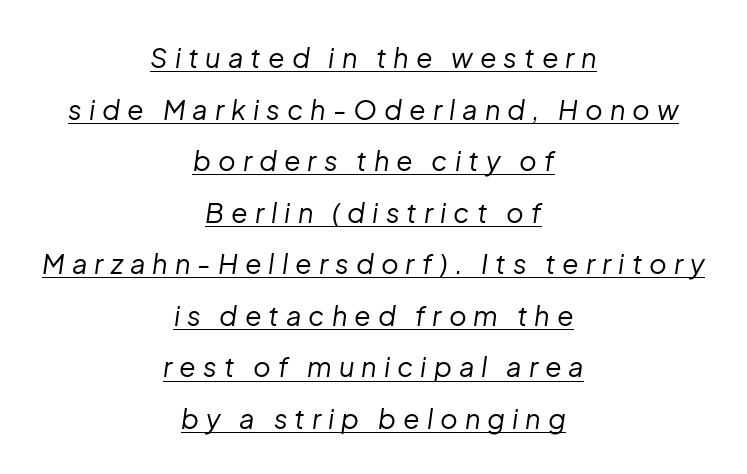
Is the block centered? Yes — each line is placed symmetrically about the middle. Students, note that the glyphs here are deliberately spaced far apart. Each stroke keeps to a modest, everyday thickness or less. Tall strokes in this sample are angled rather than plumb. Does the leading feel generous? Absolutely, it's lavish. Looks like someone drew a line under every word here.
